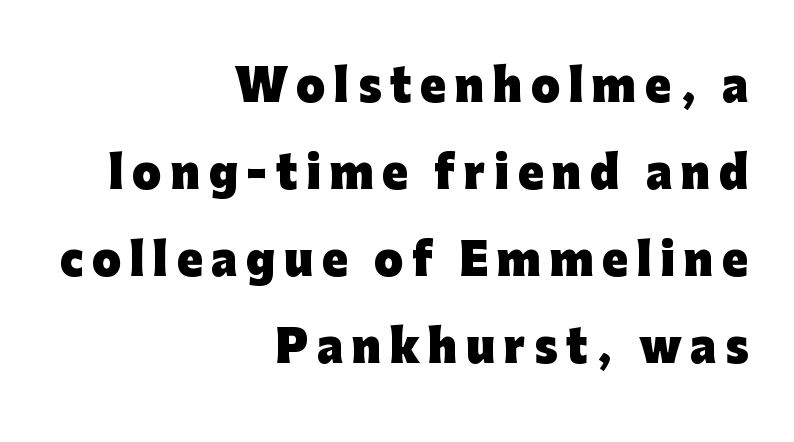
{"serif": "no", "italic": "no", "bold": "yes", "weight": "heavy", "width": "normal", "stroke_contrast": "low", "x_height": "medium", "monospaced": "no", "underline": "no", "align": "right", "line_spacing": "loose", "line_spacing_ratio": 2.07, "letter_spacing": "wide", "letter_spacing_em": 0.21, "glyph_px": 42}
